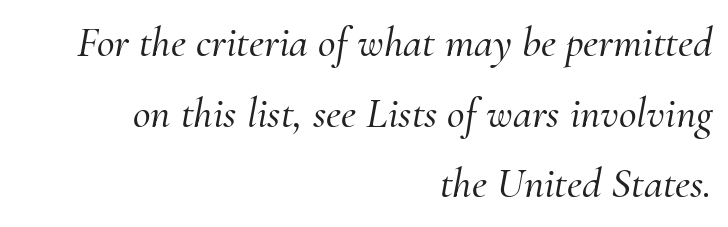
Q: Is the text italic (slanted)? A: Yes, it leans right by about 10 degrees.
Q: Is the typeface a serif or a sans-serif typeface? A: Serif.
Q: Is the text underlined? A: No.
Q: How is the paragraph aligned? A: Right-aligned.
Q: Is the spacing between letters normal or unusually wide? A: Normal.
Q: Is the spacing between lines tight, normal or loose? A: Normal.
Q: Width (condensed, normal, or wide)? A: Normal.
Q: Stroke contrast? A: Medium.
Q: x-height? A: Small.
Q: Monospaced? A: No.
